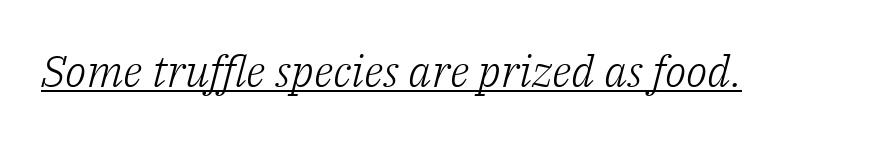
Honestly, the underline is the first thing you notice here. Does the type have serifs? Yes, each stem ends in a small foot. This sample has the flowing, uneven cadence of proportional lettering. Unbolded letterforms with no extra heft. Honestly, the letter spacing is just normal — you wouldn't notice it.
